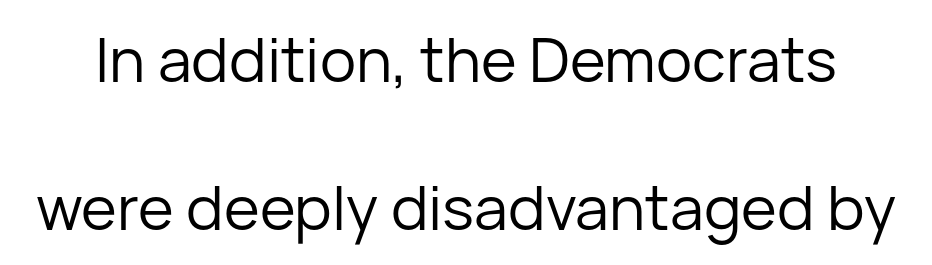
The image shows 61 px regular-weight sans-serif type, upright; set loose line spacing (2.42x), normal letter spacing, not underlined; low stroke contrast and a medium x-height.
